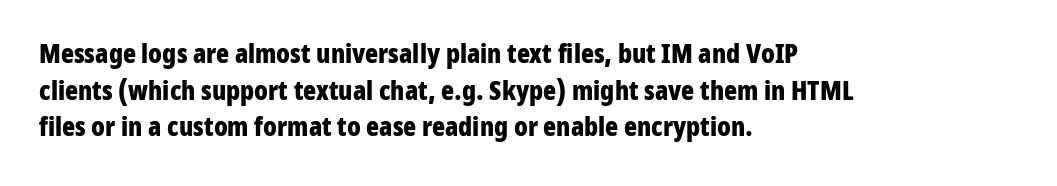
Casual observation: everything's shoved over to the left. Look at the tracking — it's just the regular setting, nothing added. The rendering uses a moderate line-height, typical for paragraphs. Decoration check: the copy has no underline. The face used here has the dense, thick strokes of a bold. The typography opts for an upright posture over an oblique one.
